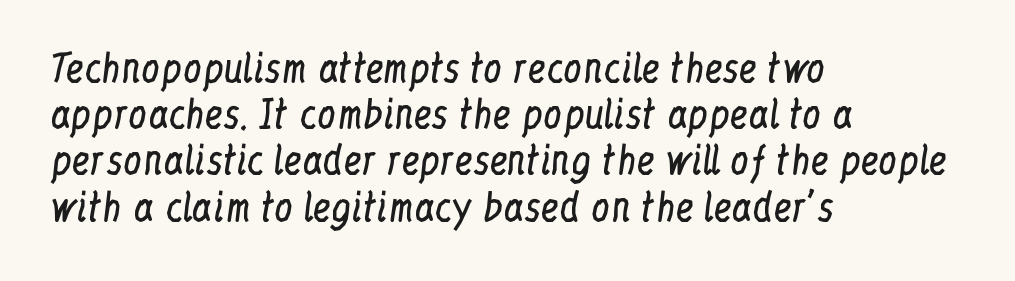
{"serif": "yes", "bold": "no", "weight": "regular", "width": "condensed", "stroke_contrast": "low", "x_height": "medium", "monospaced": "no", "underline": "no", "align": "left", "line_spacing": "normal", "line_spacing_ratio": 1.25, "letter_spacing": "normal", "letter_spacing_em": 0.0, "glyph_px": 37}
